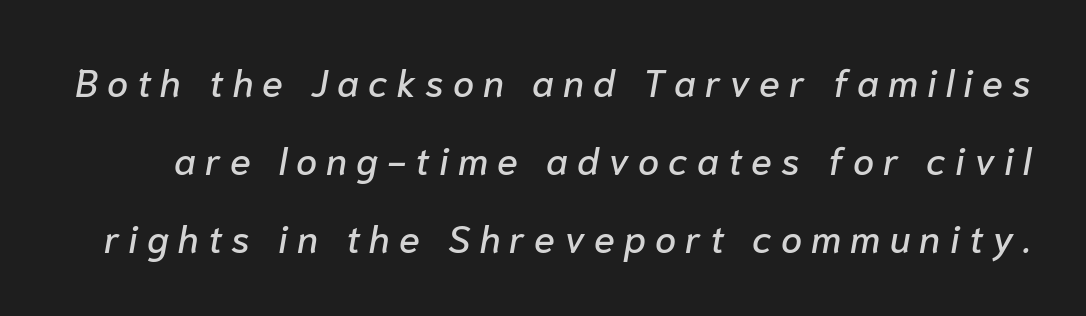
Lines of text with bare space underneath. These lines were composed using italics. Spacing between characters has been opened up far beyond the box default. The rendering uses natural spacing where letterforms have individual widths. This sample trades compactness for vertical openness between lines.
